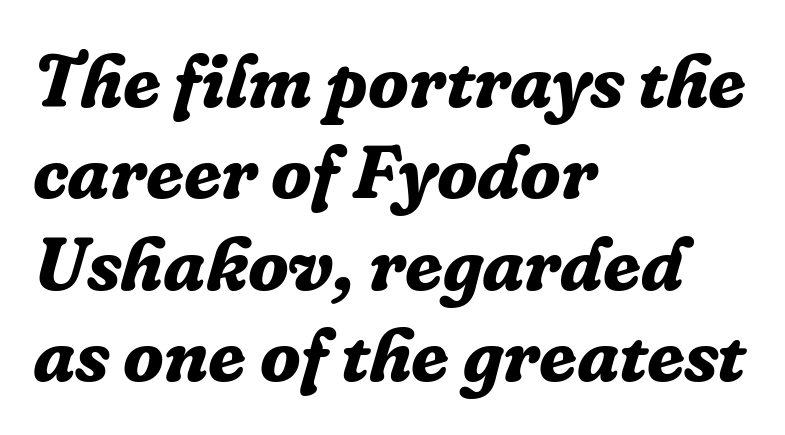
This is serif lettering, the kind often seen in printed books. Short and long lines alike share a common starting point at left. Bare-footed words on every line. Notice how the stems are inclined rather than vertical — that's the hallmark of italics. A typesetter would call this proportional, since set widths differ per character. Nothing unusual about the tracking: characters are spaced as the font intends.
